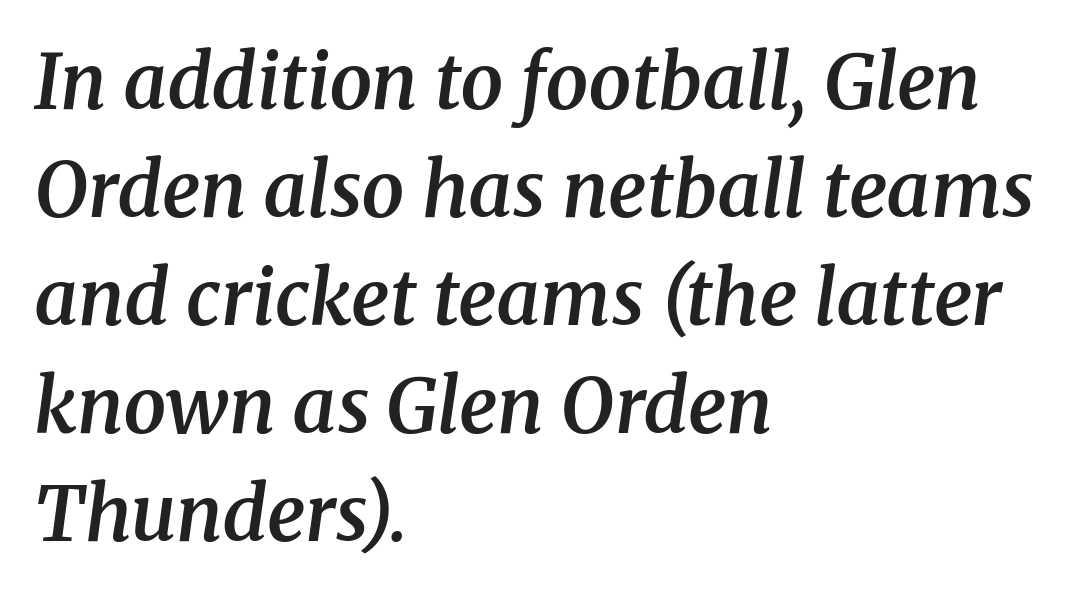
The image shows 76 px semibold serif type, italic (leaning right); set left-aligned, normal line spacing (1.42x), normal letter spacing, not underlined; medium stroke contrast and a medium x-height.
